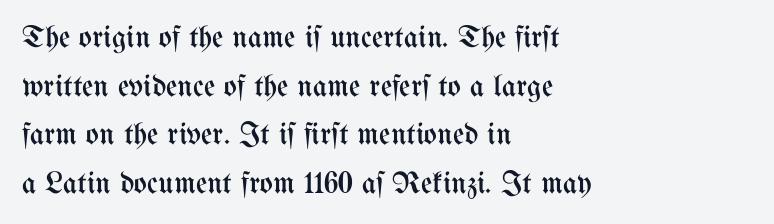
The image shows 31 px regular-weight, condensed type, upright; set left-aligned, normal line spacing (1.57x), normal letter spacing, not underlined; medium stroke contrast and a medium x-height.
